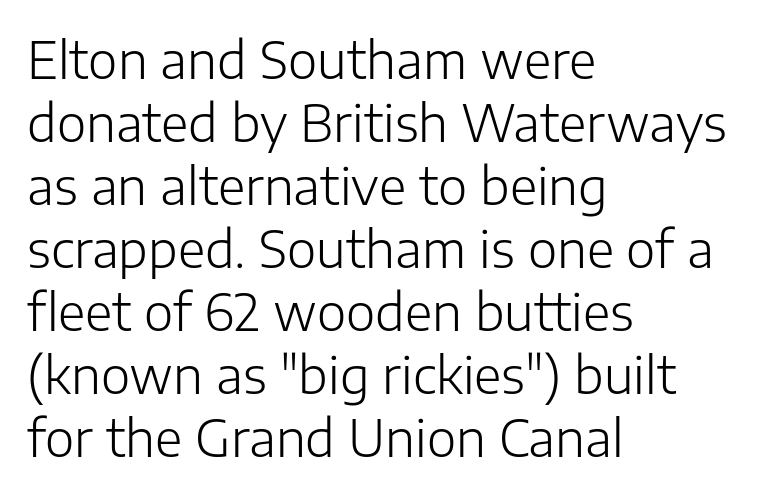
{"serif": "no", "italic": "no", "bold": "no", "weight": "light", "width": "normal", "stroke_contrast": "low", "x_height": "medium", "monospaced": "no", "underline": "no", "align": "left", "line_spacing": "normal", "line_spacing_ratio": 1.26, "letter_spacing": "normal", "letter_spacing_em": 0.0, "glyph_px": 50}
